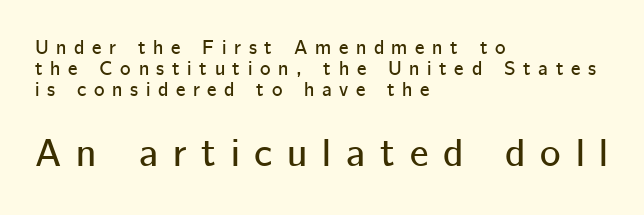
Q: Is the text italic (slanted)? A: No, it is upright.
Q: Is the typeface a serif or a sans-serif typeface? A: Sans-serif.
Q: Is the text underlined? A: No.
Q: How is the paragraph aligned? A: Left-aligned.
Q: Is the spacing between letters normal or unusually wide? A: Unusually wide.
Q: Is the spacing between lines tight, normal or loose? A: Tight.
Q: Which block of text is set in a larger size, the first (top) or the second (bottom)? A: The second (bottom) one.
Q: Width (condensed, normal, or wide)? A: Normal.
Q: Stroke contrast? A: Low.
Q: x-height? A: Medium.
Q: Monospaced? A: No.
